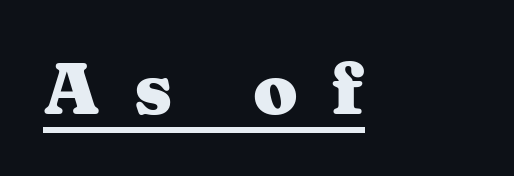
Underline: present. The typesetting leans heavy: a genuine bold. Typographically, this falls in the serif category. Proportional: the letters do not fall into vertical columns. Someone cranked the tracking dial way up on this one.
